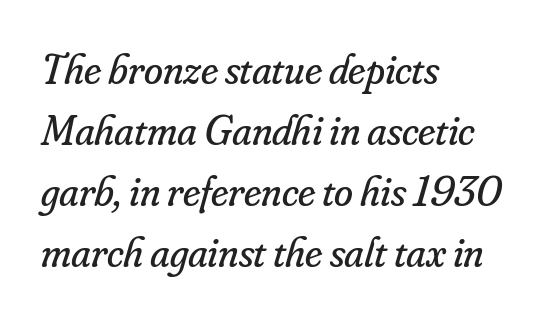
{"serif": "yes", "italic": "yes", "lean": "right", "slant_degrees": 16, "bold": "no", "weight": "regular", "width": "normal", "stroke_contrast": "low", "x_height": "small", "monospaced": "no", "underline": "no", "align": "left", "line_spacing": "normal", "line_spacing_ratio": 1.42, "letter_spacing": "normal", "letter_spacing_em": 0.0, "glyph_px": 43}
